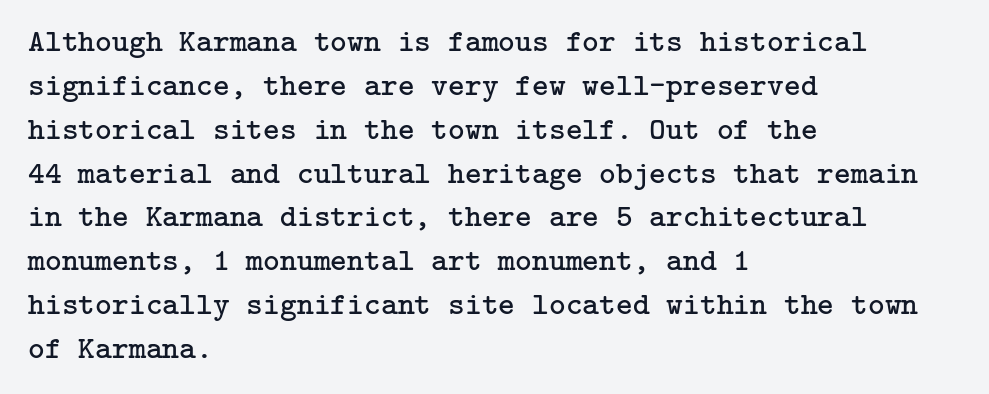
The letterforms sit shoulder to shoulder at normal distance. The rendering shows small feet on the letterforms — a serif design. The axis of the letterforms is exactly vertical. The rendering uses a moderate line-height, typical for paragraphs. The typeface has the unassuming heft of standard copy or less. Which margin do the lines hug? The left one — the right edge is uneven.
